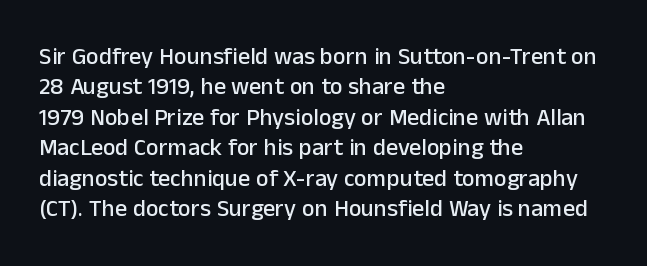
{"italic": "no", "underline": "no", "align": "left", "line_spacing": "normal", "line_spacing_ratio": 1.27, "letter_spacing": "normal", "letter_spacing_em": 0.0, "glyph_px": 24}
